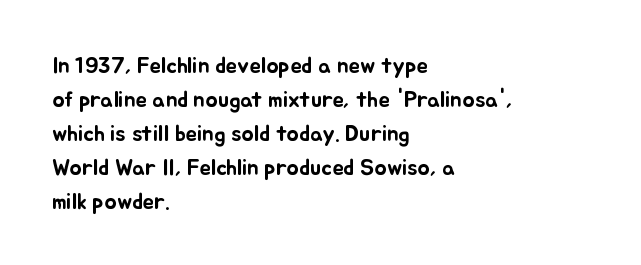
Q: Is the text italic (slanted)? A: No, it is upright.
Q: Is the text underlined? A: No.
Q: How is the paragraph aligned? A: Left-aligned.
Q: Is the spacing between letters normal or unusually wide? A: Normal.
Q: Is the spacing between lines tight, normal or loose? A: Normal.
